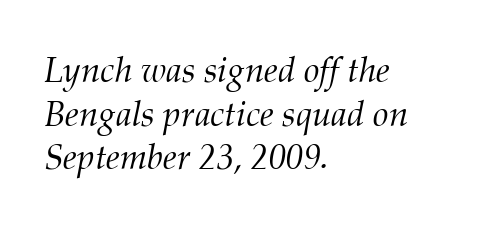
Q: Is the text bold? A: No.
Q: Is the text italic (slanted)? A: Yes, it leans right by about 12 degrees.
Q: Is the typeface a serif or a sans-serif typeface? A: Serif.
Q: Is the text underlined? A: No.
Q: How is the paragraph aligned? A: Left-aligned.
Q: Is the spacing between letters normal or unusually wide? A: Normal.
Q: Is the spacing between lines tight, normal or loose? A: Normal.
Q: Width (condensed, normal, or wide)? A: Normal.
Q: Stroke contrast? A: Medium.
Q: x-height? A: Medium.
Q: Monospaced? A: No.
